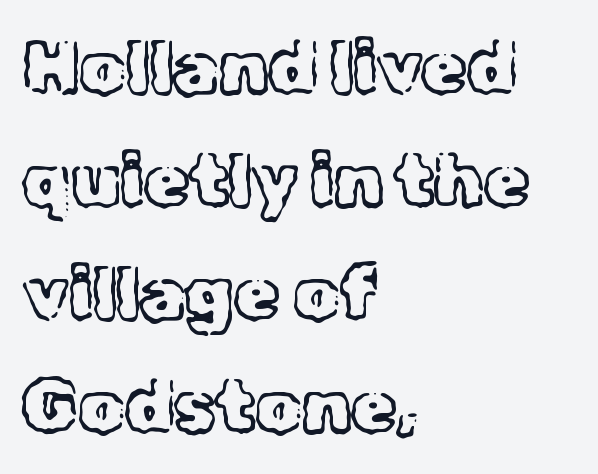
Q: Is the text bold? A: No.
Q: Is the text italic (slanted)? A: No, it is upright.
Q: Is the typeface a serif or a sans-serif typeface? A: Serif.
Q: Is the text underlined? A: No.
Q: How is the paragraph aligned? A: Left-aligned.
Q: Is the spacing between letters normal or unusually wide? A: Normal.
Q: Is the spacing between lines tight, normal or loose? A: Normal.
Q: Width (condensed, normal, or wide)? A: Normal.
Q: x-height? A: Medium.
Q: Monospaced? A: No.
